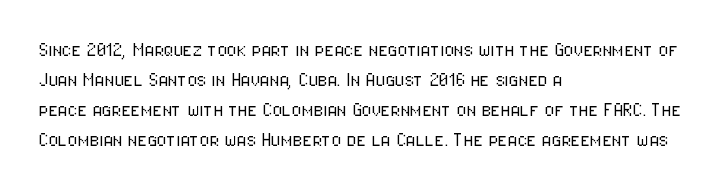
Q: Is the text bold? A: No.
Q: Is the text italic (slanted)? A: No, it is upright.
Q: Is the text underlined? A: No.
Q: How is the paragraph aligned? A: Left-aligned.
Q: Is the spacing between letters normal or unusually wide? A: Normal.
Q: Is the spacing between lines tight, normal or loose? A: Normal.
